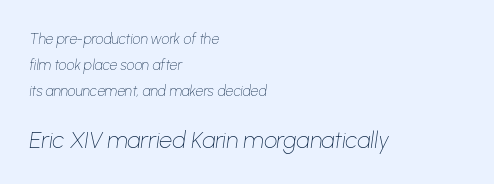
The image shows 23 px text type, italic (leaning right); set left-aligned, line spacing 1.84x, normal letter spacing, not underlined; the second (bottom) block is 1.64x larger.
